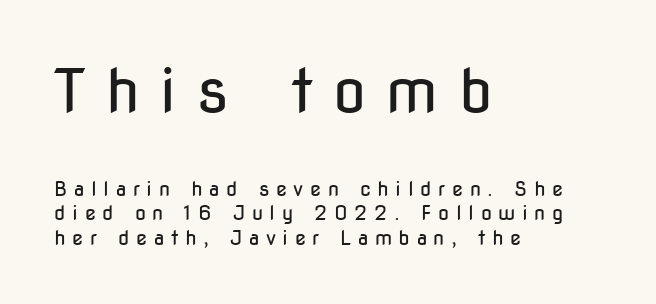
Unlike italic type, these characters show no tilt at all. Caption: expanded tracking, letters set apart. Letterform terminals end flat and unadorned throughout the passage. Only glyphs here, with clear space below each row.
